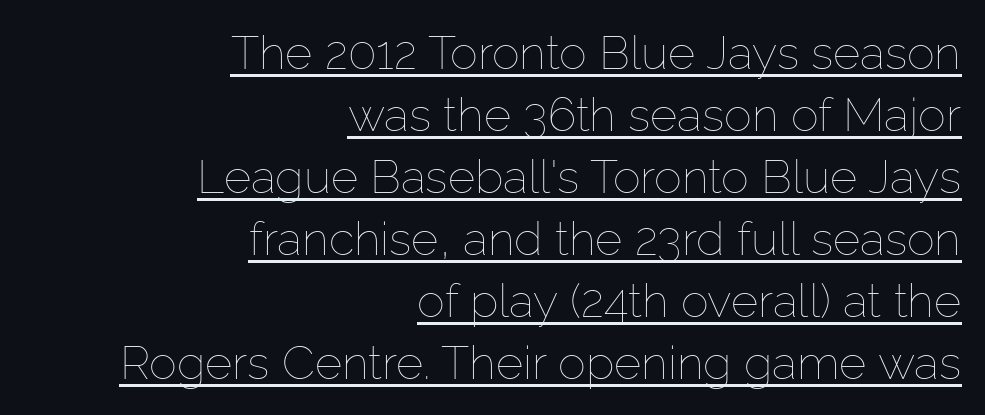
Note the varied advance widths — an 'i' is clearly narrower than an 'm'. The specimen reads as upright at a glance. Descenders here cross a horizontal rule under the line. Visually the block forms a straight wall on the right and a jagged coastline on the left. Vertically, the passage feels balanced, rows spaced as you'd expect. Unbolded letterforms with no extra heft.
